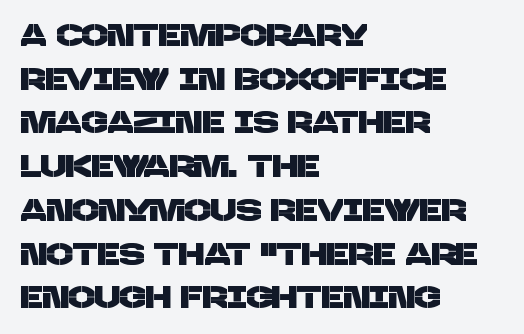
Reading down the block, your eye returns to a fixed left position each line. Check where the strokes stop: nothing finishes them off — pure sans. You could call the tracking neutral — neither tight nor loose. Quick note: underline off. Varying glyph widths throughout — classic text-font behaviour. Does the leading feel generous? No, just average.
